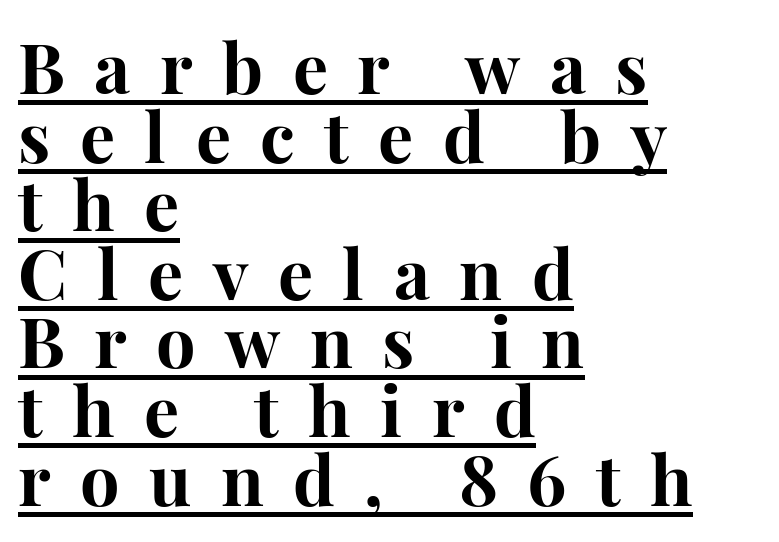
A baseline rule has been typeset under these characters. The paragraph has a hard left edge and a soft right edge. Quick note: not italic, upright. Varying glyph widths throughout — classic text-font behaviour.
